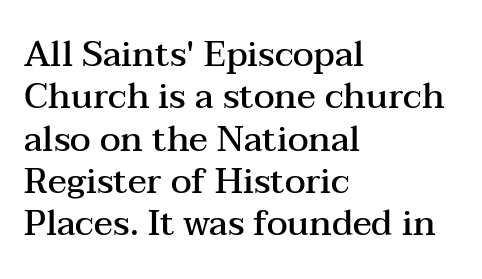
{"serif": "yes", "italic": "no", "bold": "semi", "weight": "semibold", "width": "wide", "stroke_contrast": "medium", "x_height": "medium", "monospaced": "no", "underline": "no", "align": "left", "line_spacing_ratio": 1.21, "letter_spacing": "normal", "letter_spacing_em": 0.0, "glyph_px": 35}
